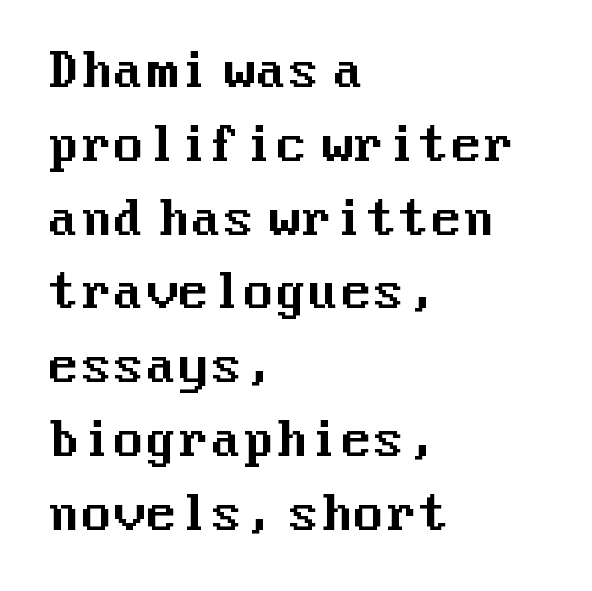
A bare baseline throughout the passage. These lines were composed using upright roman letters. The paragraph has a hard left edge and a soft right edge. Regular leading. The glyphs in this specimen are sans serif.
